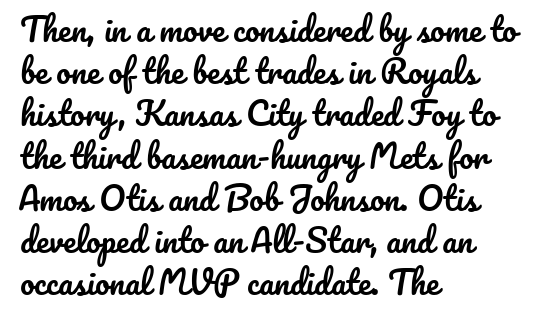
Each letter keeps its own natural width here, so spacing adapts to shape. If you measured baseline to baseline, you'd find a middling distance. Every row of glyphs begins at an identical x-position on the left.
